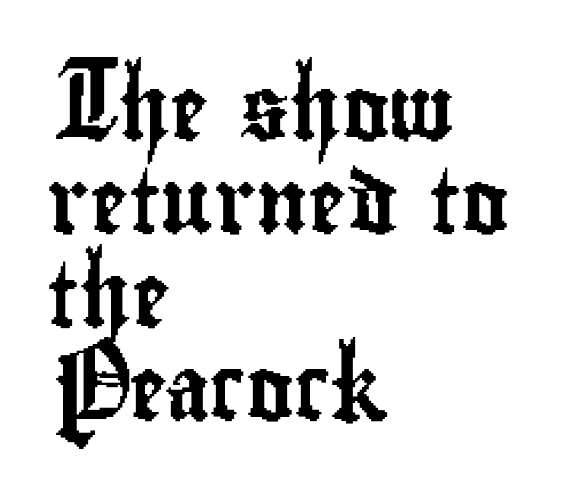
The image shows 64 px condensed sans-serif type, upright; set left-aligned, normal line spacing (1.46x), normal letter spacing, not underlined; low stroke contrast and a small x-height.
